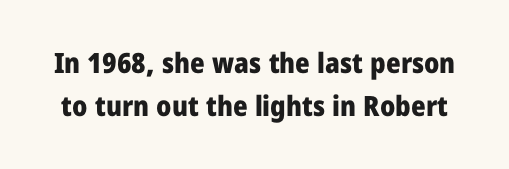
This sample uses an upright cut, with every glyph sitting square on the baseline. Do the characters align in a grid? No, the font is proportional. Each letter's strokes conclude bluntly, with no projecting serifs. The rendering keeps characters at their native spacing. As a designer I'd log this as weight 700, bold.
